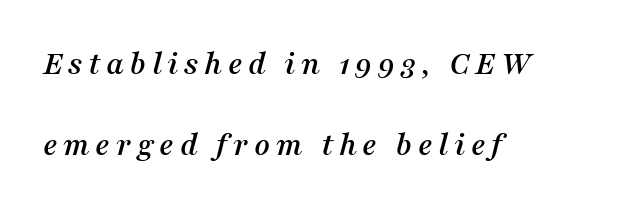
The image shows 34 px serif type, italic (leaning right); set left-aligned, loose line spacing (2.38x), not underlined; medium stroke contrast and a medium x-height.
